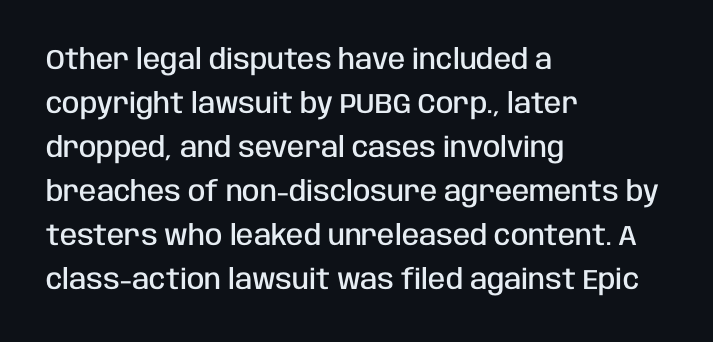
The image shows 28 px semibold, condensed sans-serif type, upright; set left-aligned, normal line spacing (1.57x), normal letter spacing, not underlined; low stroke contrast and a large x-height.
